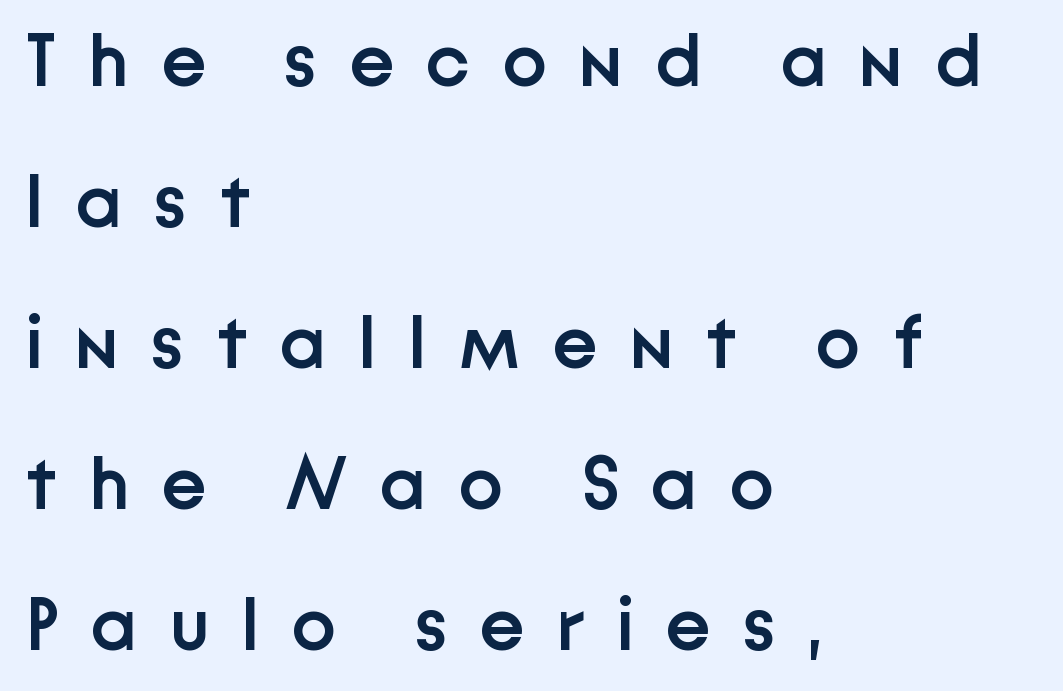
Q: Is the text bold? A: Semi-bold.
Q: Is the text italic (slanted)? A: No, it is upright.
Q: Is the typeface a serif or a sans-serif typeface? A: Sans-serif.
Q: Is the text underlined? A: No.
Q: How is the paragraph aligned? A: Left-aligned.
Q: Is the spacing between letters normal or unusually wide? A: Unusually wide.
Q: Width (condensed, normal, or wide)? A: Normal.
Q: Stroke contrast? A: Low.
Q: x-height? A: Medium.
Q: Monospaced? A: No.
